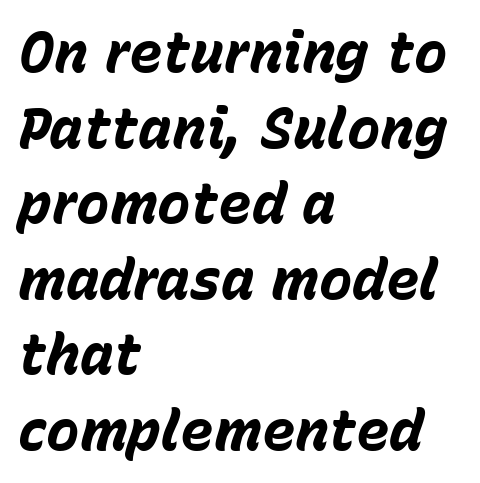
Q: Is the text bold? A: Yes.
Q: Is the text italic (slanted)? A: Yes, it leans right by about 15 degrees.
Q: Is the text underlined? A: No.
Q: How is the paragraph aligned? A: Left-aligned.
Q: Is the spacing between letters normal or unusually wide? A: Normal.
Q: Is the spacing between lines tight, normal or loose? A: Normal.
Q: Width (condensed, normal, or wide)? A: Normal.
Q: Stroke contrast? A: Low.
Q: x-height? A: Medium.
Q: Monospaced? A: No.
